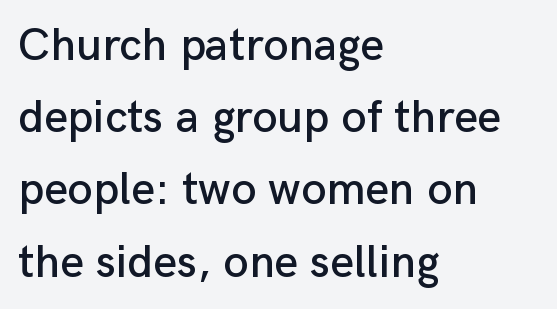
Between one letter and the next there's only the usual sliver of space. Do the letters lean? They stand straight. Font category for this specimen: sans-serif. The space beneath each line is pristine and unruled.
